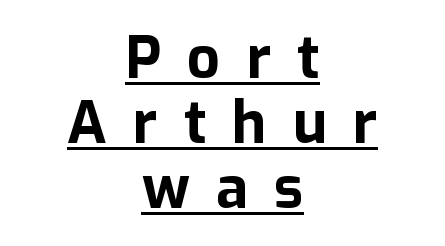
Notice how a bar underscores the lettering throughout. The face used here has the dense, thick strokes of a bold. The rag falls on both sides of this text block equally. What kind of face is this? One without serifs — a sans. In terms of posture, this sample is upright.
